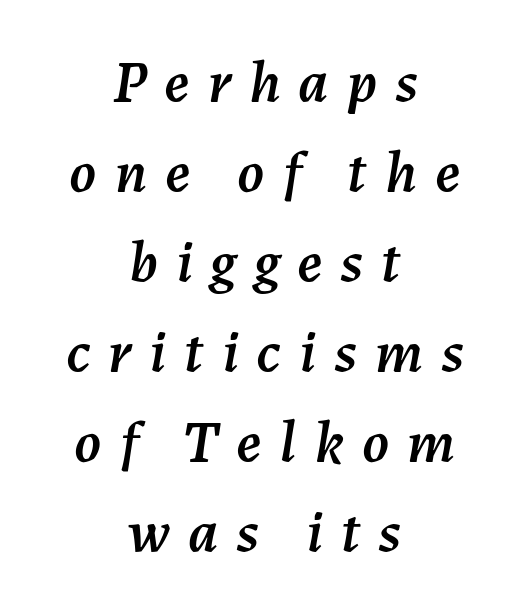
Is the letter spacing exaggerated? Yes — the characters are pushed far apart. Style check: oblique. Do the characters align in a grid? No, the font is proportional. A typesetter would call this leading conventional body-copy spacing.
